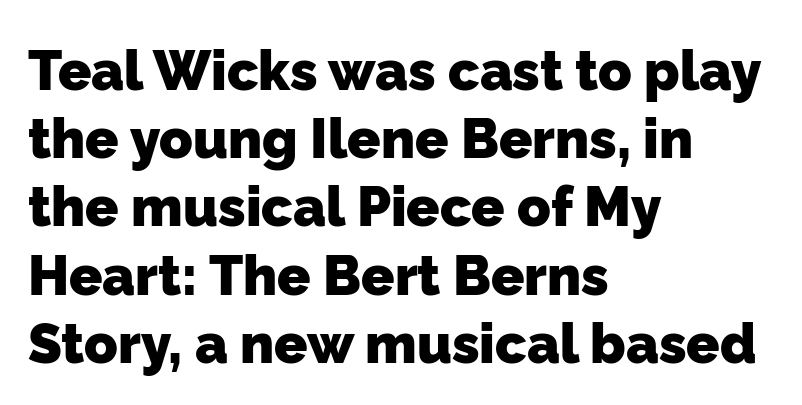
The image shows 55 px heavy sans-serif type; set left-aligned, line spacing 1.24x, normal letter spacing, not underlined; low stroke contrast and a medium x-height.
